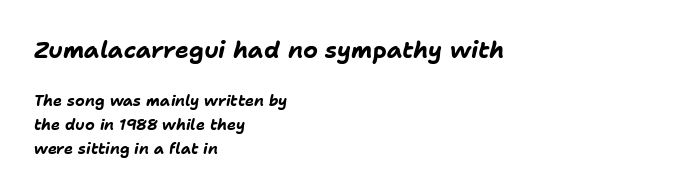
The image shows 23 px bold type, italic (leaning right); set left-aligned, normal line spacing (1.62x), normal letter spacing, not underlined; the first (top) block is 1.53x larger.
